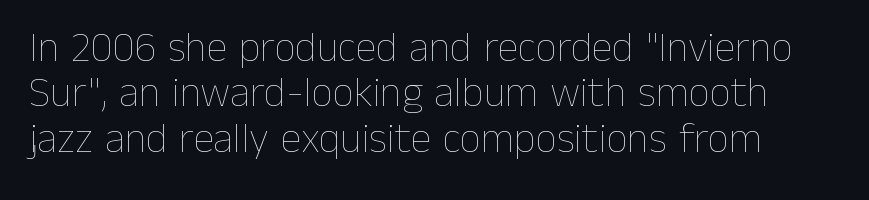
{"italic": "no", "bold": "no", "weight": "thin", "width": "normal", "stroke_contrast": "low", "x_height": "medium", "monospaced": "no", "underline": "no", "line_spacing": "tight", "line_spacing_ratio": 1.08, "letter_spacing": "normal", "letter_spacing_em": 0.0, "glyph_px": 42}
